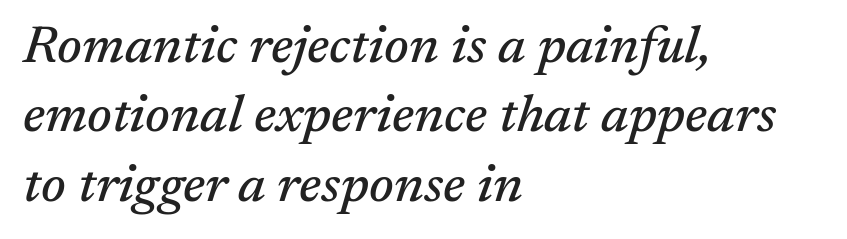
Q: Is the text italic (slanted)? A: Yes, it leans right by about 17 degrees.
Q: Is the typeface a serif or a sans-serif typeface? A: Serif.
Q: Is the text underlined? A: No.
Q: How is the paragraph aligned? A: Left-aligned.
Q: Is the spacing between letters normal or unusually wide? A: Normal.
Q: Is the spacing between lines tight, normal or loose? A: Normal.
Q: Width (condensed, normal, or wide)? A: Normal.
Q: Stroke contrast? A: Medium.
Q: x-height? A: Medium.
Q: Monospaced? A: No.
